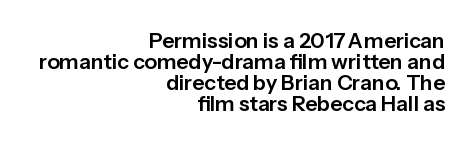
{"italic": "no", "underline": "no", "align": "right", "line_spacing": "tight", "line_spacing_ratio": 1.0, "letter_spacing": "normal", "letter_spacing_em": 0.0, "glyph_px": 21}
